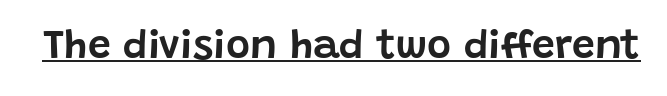
{"serif": "no", "italic": "no", "width": "normal", "stroke_contrast": "low", "x_height": "large", "monospaced": "no", "underline": "yes", "letter_spacing": "normal", "letter_spacing_em": 0.0, "glyph_px": 41}
